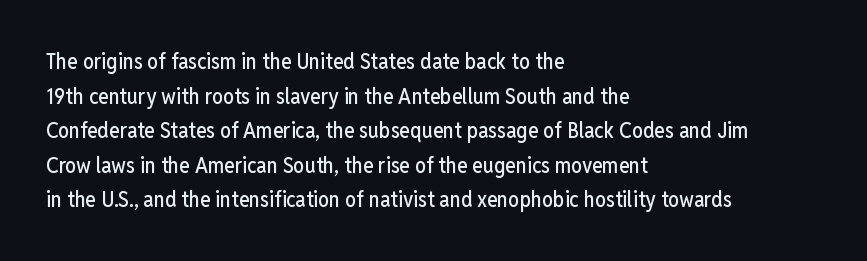
{"italic": "no", "underline": "no", "align": "left", "line_spacing": "normal", "line_spacing_ratio": 1.57, "letter_spacing": "normal", "letter_spacing_em": 0.0, "glyph_px": 22}
